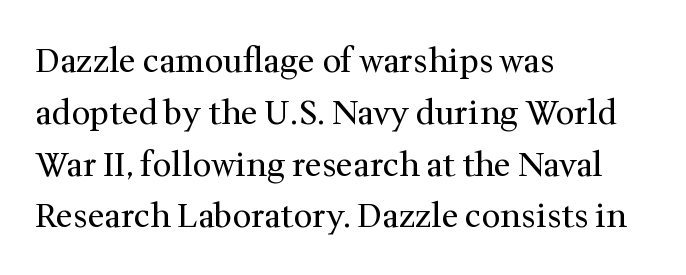
The image shows 33 px regular-weight serif type, upright; set left-aligned, normal line spacing (1.57x), normal letter spacing, not underlined; medium stroke contrast and a medium x-height.
